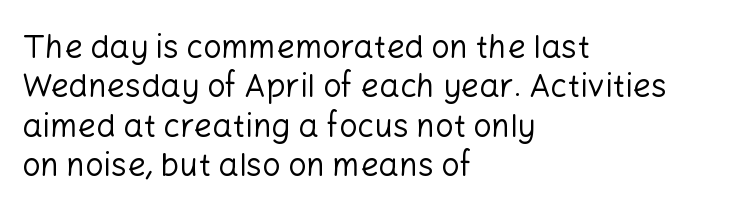
The image shows 32 px regular-weight sans-serif type, upright; set left-aligned, line spacing 1.23x, normal letter spacing, not underlined; low stroke contrast and a medium x-height.
